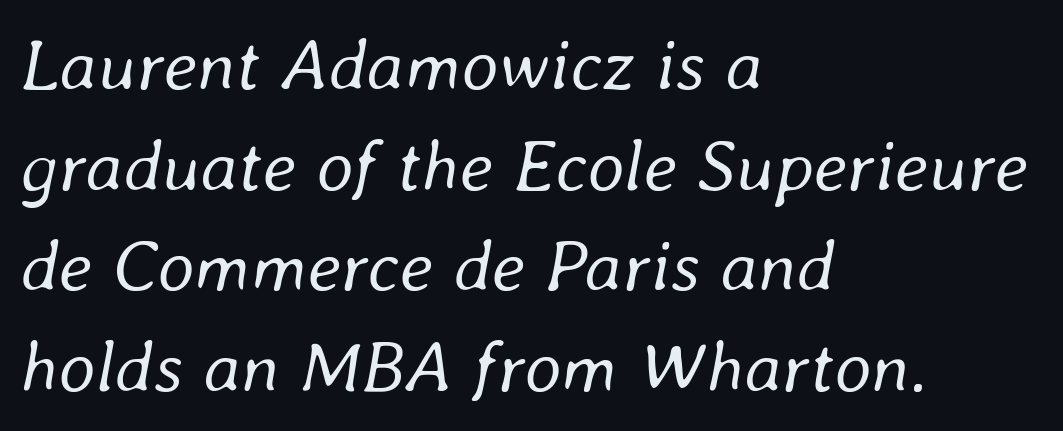
{"italic": "yes", "lean": "right", "slant_degrees": 8, "bold": "no", "weight": "regular", "width": "normal", "stroke_contrast": "low", "x_height": "medium", "monospaced": "no", "underline": "no", "align": "left", "line_spacing": "normal", "line_spacing_ratio": 1.38, "letter_spacing": "normal", "letter_spacing_em": 0.0, "glyph_px": 73}
